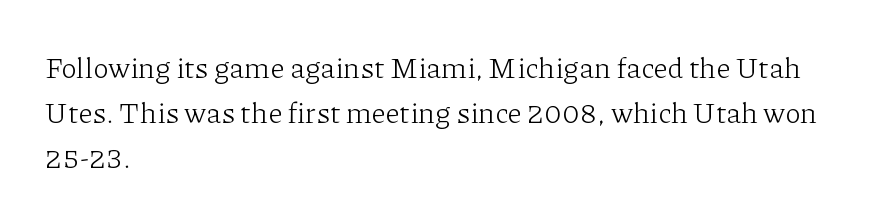
The image shows 29 px light serif type, upright; set left-aligned, normal line spacing (1.55x), normal letter spacing, not underlined; low stroke contrast and a medium x-height.
